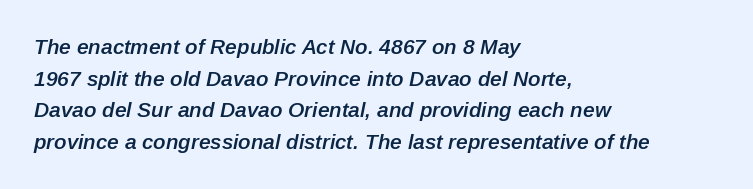
The image shows 21 px text type, italic (leaning right); set left-aligned, normal line spacing (1.51x), normal letter spacing, not underlined.
